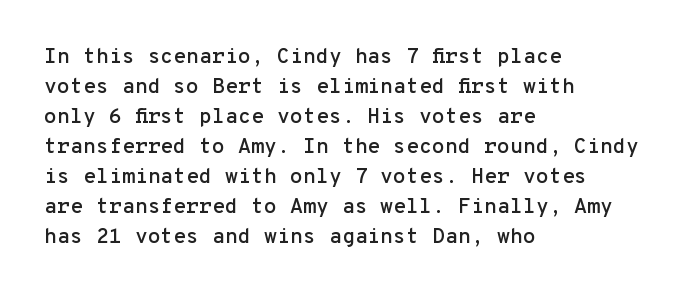
The image shows 21 px text type, upright; set left-aligned, normal line spacing (1.43x), normal letter spacing, not underlined.
